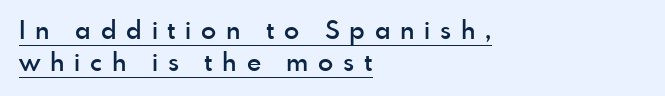
The image shows 25 px text type, upright; set left-aligned, normal line spacing (1.29x), unusually wide letter spacing (+0.39 em), underlined.
